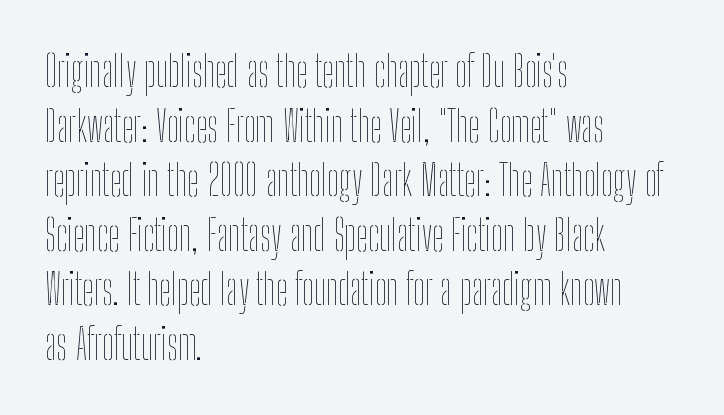
Q: Is the text bold? A: No.
Q: Is the text italic (slanted)? A: No, it is upright.
Q: Is the text underlined? A: No.
Q: How is the paragraph aligned? A: Left-aligned.
Q: Is the spacing between letters normal or unusually wide? A: Normal.
Q: Is the spacing between lines tight, normal or loose? A: Normal.
Q: Width (condensed, normal, or wide)? A: Condensed.
Q: Stroke contrast? A: Low.
Q: x-height? A: Medium.
Q: Monospaced? A: No.
